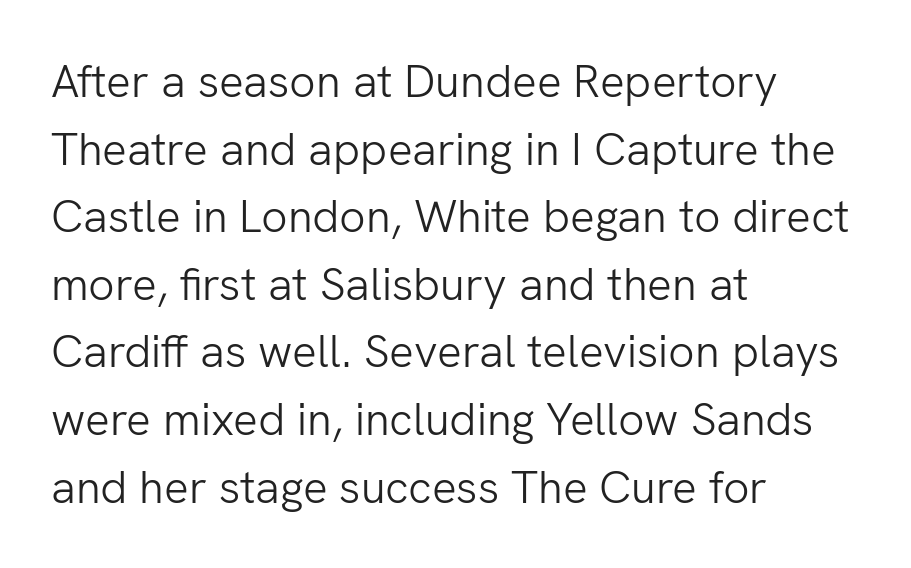
Q: Is the text bold? A: No.
Q: Is the text italic (slanted)? A: No, it is upright.
Q: Is the typeface a serif or a sans-serif typeface? A: Sans-serif.
Q: Is the text underlined? A: No.
Q: How is the paragraph aligned? A: Left-aligned.
Q: Is the spacing between letters normal or unusually wide? A: Normal.
Q: Is the spacing between lines tight, normal or loose? A: Normal.
Q: Width (condensed, normal, or wide)? A: Normal.
Q: Stroke contrast? A: Low.
Q: x-height? A: Medium.
Q: Monospaced? A: No.
